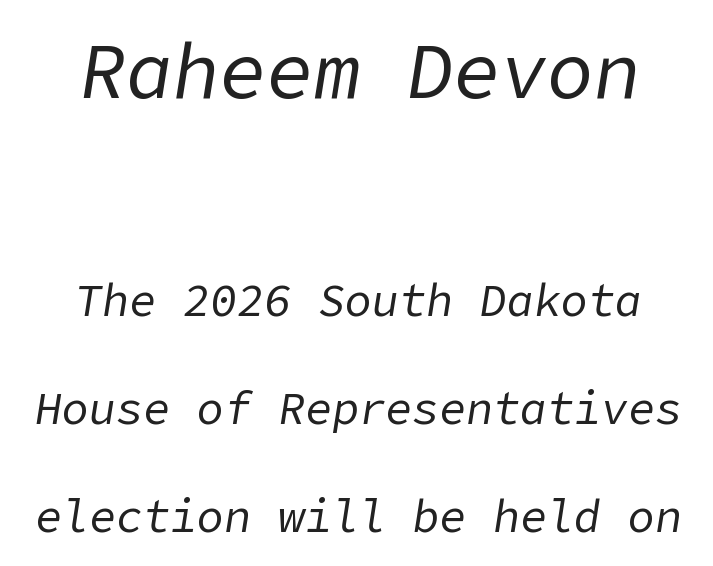
Q: Is the text bold? A: No.
Q: Is the text italic (slanted)? A: Yes, it leans right by about 9 degrees.
Q: Is the text underlined? A: No.
Q: How is the paragraph aligned? A: Centered.
Q: Is the spacing between letters normal or unusually wide? A: Normal.
Q: Is the spacing between lines tight, normal or loose? A: Loose.
Q: Which block of text is set in a larger size, the first (top) or the second (bottom)? A: The first (top) one.
Q: Width (condensed, normal, or wide)? A: Normal.
Q: Stroke contrast? A: Low.
Q: x-height? A: Medium.
